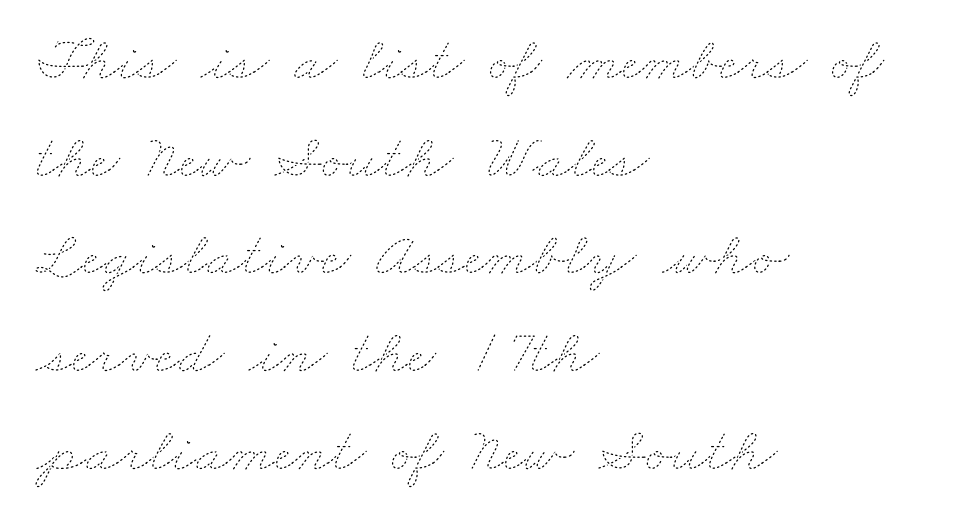
Character widths vary here, with narrow letters taking less room than wide ones. Descender tails drop into unmarked territory. Is the letter spacing exaggerated? No — it looks like the ordinary default. Horizontally, the lines are justified to the leading edge only. Line spacing here is normal.
